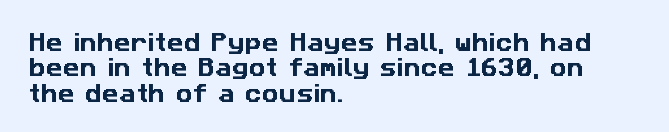
{"underline": "no", "align": "left", "line_spacing_ratio": 1.21, "letter_spacing": "normal", "letter_spacing_em": 0.0, "glyph_px": 21}
